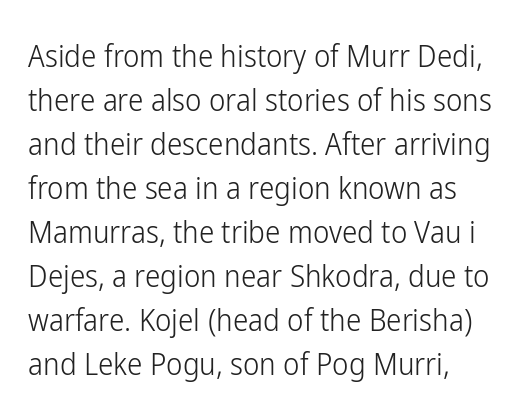
The image shows 31 px light, condensed sans-serif type, upright; set normal line spacing (1.42x), normal letter spacing, not underlined; low stroke contrast and a medium x-height.
